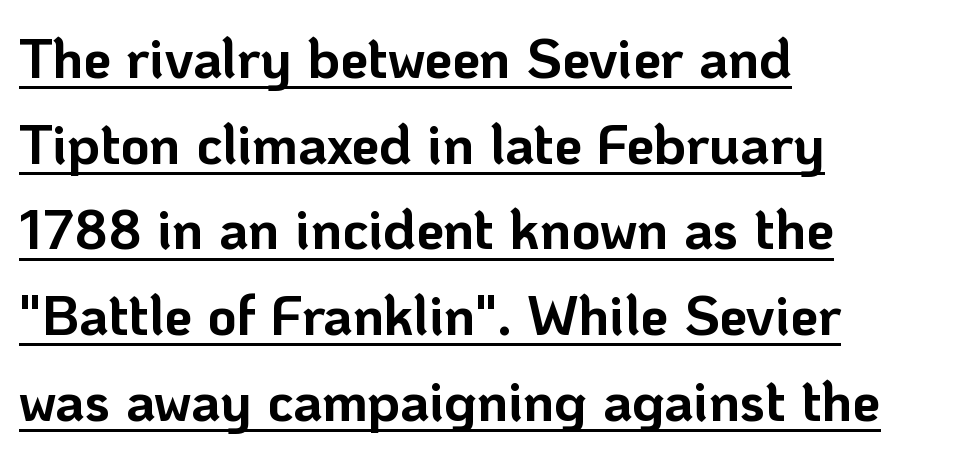
The image shows 56 px bold sans-serif type, upright; set left-aligned, normal line spacing (1.53x), normal letter spacing, underlined; low stroke contrast and a medium x-height.
